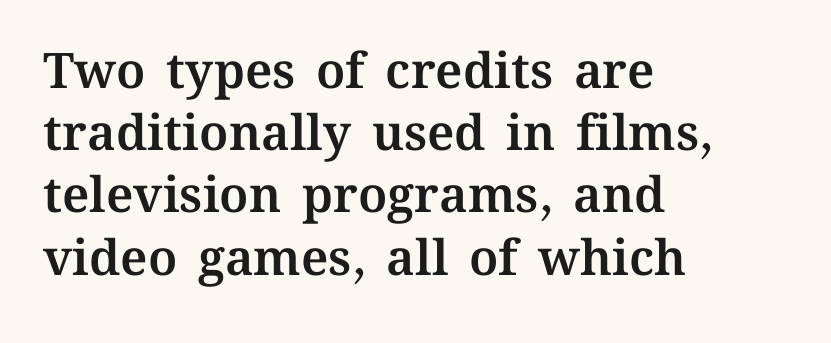
{"italic": "no", "width": "normal", "stroke_contrast": "medium", "x_height": "medium", "monospaced": "no", "underline": "no", "align": "left", "line_spacing": "normal", "line_spacing_ratio": 1.27, "letter_spacing": "normal", "letter_spacing_em": 0.0, "glyph_px": 49}
